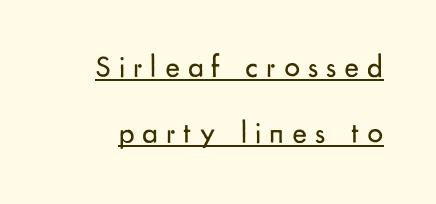
Q: Is the text bold? A: No.
Q: Is the text italic (slanted)? A: No, it is upright.
Q: Is the typeface a serif or a sans-serif typeface? A: Sans-serif.
Q: Is the text underlined? A: Yes.
Q: Is the spacing between letters normal or unusually wide? A: Unusually wide.
Q: Is the spacing between lines tight, normal or loose? A: Loose.
Q: Width (condensed, normal, or wide)? A: Normal.
Q: Stroke contrast? A: Low.
Q: x-height? A: Small.
Q: Monospaced? A: No.
